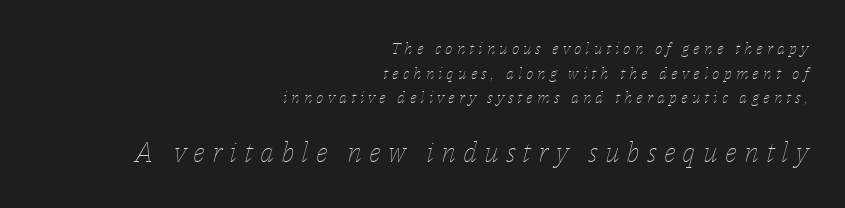
The image shows 28 px thin type, italic (leaning right); set right-aligned, normal line spacing (1.54x), unusually wide letter spacing (+0.25 em), not underlined; the second (bottom) block is 1.75x larger; low stroke contrast and a medium x-height.
